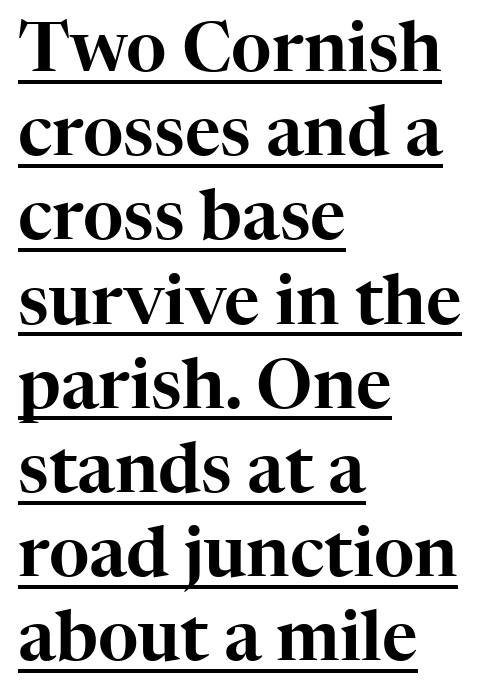
Q: Is the text italic (slanted)? A: No, it is upright.
Q: Is the typeface a serif or a sans-serif typeface? A: Serif.
Q: Is the text underlined? A: Yes.
Q: How is the paragraph aligned? A: Left-aligned.
Q: Is the spacing between letters normal or unusually wide? A: Normal.
Q: Width (condensed, normal, or wide)? A: Normal.
Q: Stroke contrast? A: High.
Q: x-height? A: Medium.
Q: Monospaced? A: No.
